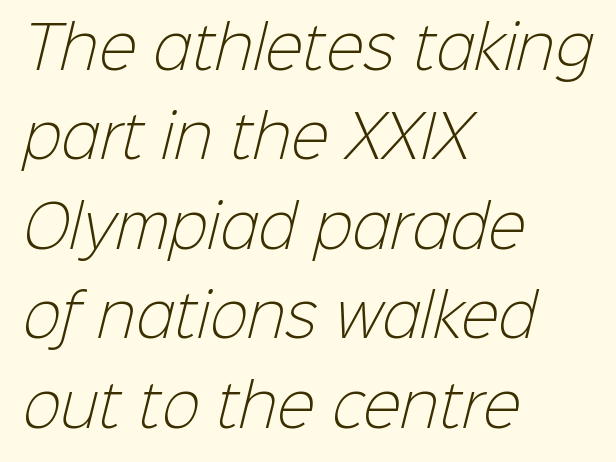
Looks like regular typesetting: each glyph gets only the width it needs. Tracking value appears to be zero — textbook default spacing. Leftover space on each line is placed entirely after the last word. A light-to-regular cut is what we see here.
